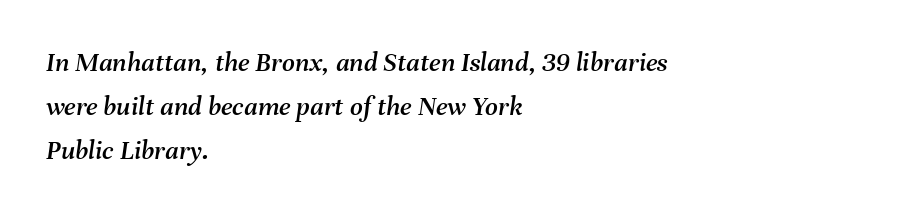
The lettering tilts uniformly, giving the passage an italic look. Inter-character spacing is left at the font's built-in metrics. Each row of text sits above clean, open space. The paragraph has a hard left edge and a soft right edge. Regarding leading, the lines here are spaced in the standard way. Do the characters align in a grid? No, the font is proportional.
